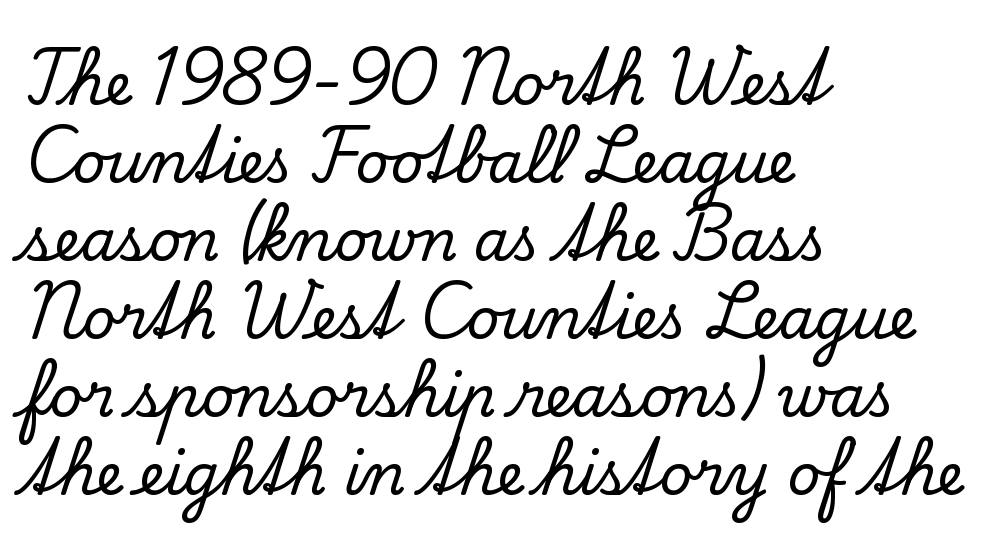
Here the designer chose a conventional face with non-uniform glyph widths. Notice how descenders clear the ascenders below comfortably — that's standard leading. The rendering anchors every line to the left-hand side. The face used here is seriffed, in the tradition of book romans.
